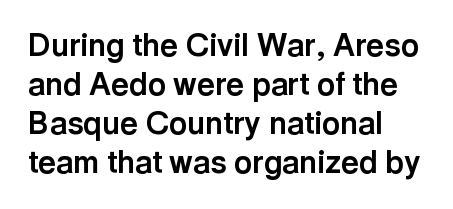
Q: Is the text bold? A: Yes.
Q: Is the text italic (slanted)? A: No, it is upright.
Q: Is the typeface a serif or a sans-serif typeface? A: Sans-serif.
Q: Is the text underlined? A: No.
Q: How is the paragraph aligned? A: Left-aligned.
Q: Is the spacing between letters normal or unusually wide? A: Normal.
Q: Is the spacing between lines tight, normal or loose? A: Normal.
Q: Width (condensed, normal, or wide)? A: Normal.
Q: x-height? A: Medium.
Q: Monospaced? A: No.
